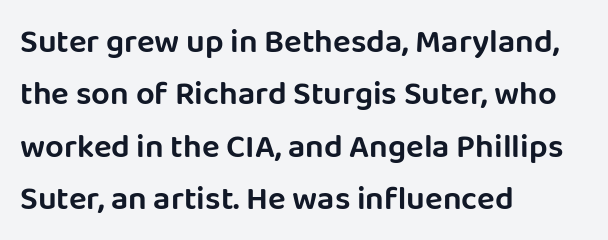
{"serif": "no", "italic": "no", "width": "normal", "stroke_contrast": "low", "x_height": "large", "monospaced": "no", "underline": "no", "align": "left", "line_spacing": "normal", "line_spacing_ratio": 1.59, "letter_spacing": "normal", "letter_spacing_em": 0.0, "glyph_px": 33}
